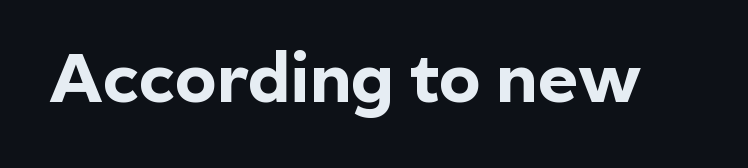
The image shows 69 px bold sans-serif type, upright; set normal letter spacing, not underlined; a medium x-height.
